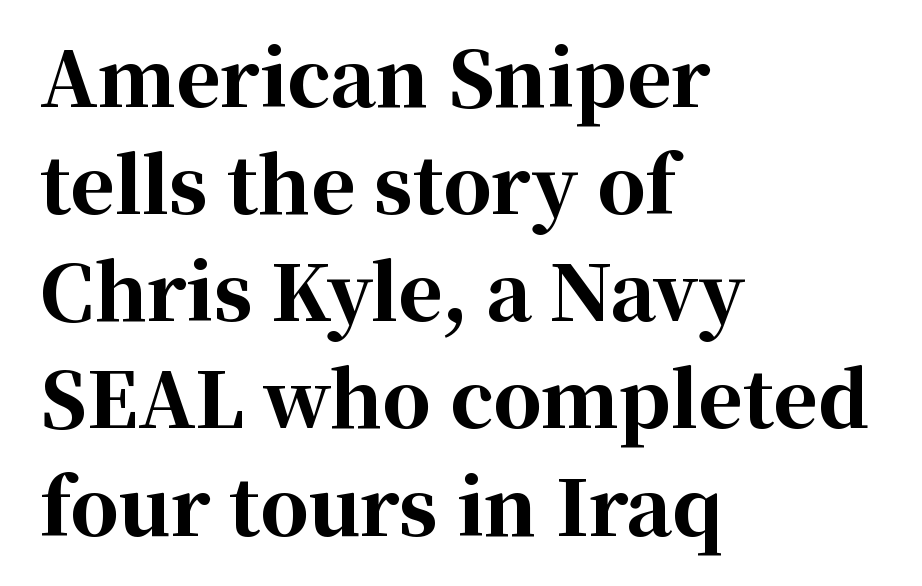
The image shows 76 px bold serif type, upright; set left-aligned, normal line spacing (1.41x), normal letter spacing, not underlined; high stroke contrast and a medium x-height.
